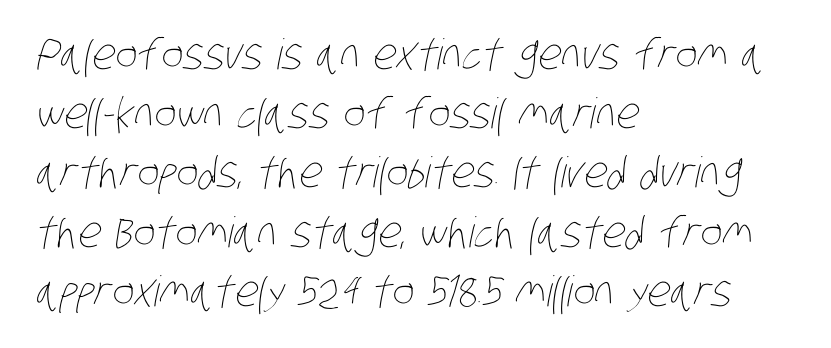
Q: Is the text bold? A: No.
Q: Is the text underlined? A: No.
Q: How is the paragraph aligned? A: Left-aligned.
Q: Is the spacing between letters normal or unusually wide? A: Normal.
Q: Is the spacing between lines tight, normal or loose? A: Normal.
Q: Width (condensed, normal, or wide)? A: Condensed.
Q: Stroke contrast? A: Low.
Q: x-height? A: Large.
Q: Monospaced? A: No.
